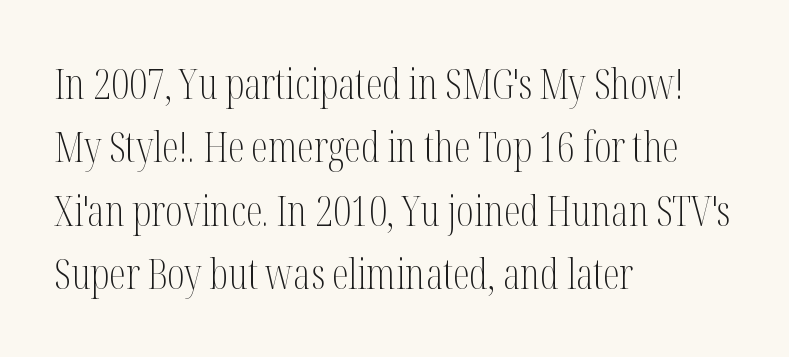
Type style note: has serifs. Each stroke keeps to a modest, everyday thickness or less. The typography opts for an upright posture over an oblique one. Notice how the passage keeps a crisp vertical edge on the left only.
